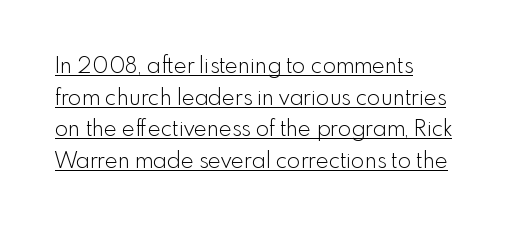
Q: Is the text bold? A: No.
Q: Is the text italic (slanted)? A: No, it is upright.
Q: Is the text underlined? A: Yes.
Q: How is the paragraph aligned? A: Left-aligned.
Q: Is the spacing between letters normal or unusually wide? A: Normal.
Q: Is the spacing between lines tight, normal or loose? A: Normal.
